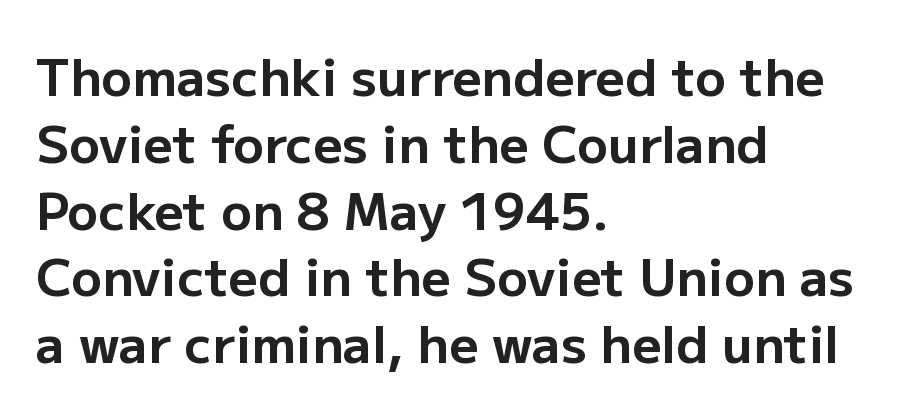
The image shows 51 px bold sans-serif type, upright; set left-aligned, normal line spacing (1.31x), normal letter spacing, not underlined; low stroke contrast and a medium x-height.
